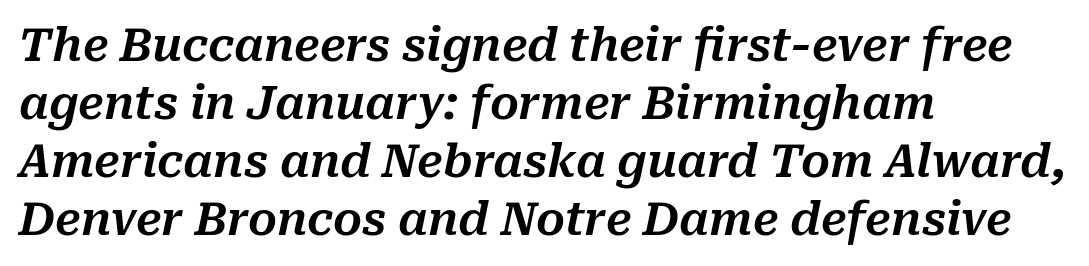
{"italic": "yes", "lean": "right", "slant_degrees": 10, "width": "normal", "stroke_contrast": "medium", "x_height": "medium", "monospaced": "no", "underline": "no", "align": "left", "line_spacing": "normal", "line_spacing_ratio": 1.29, "letter_spacing": "normal", "letter_spacing_em": 0.0, "glyph_px": 45}
